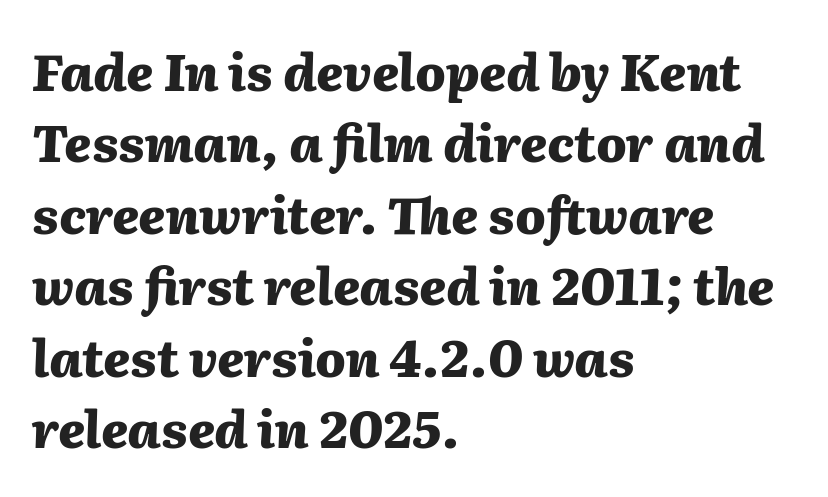
Notice how descenders clear the ascenders below comfortably — that's standard leading. Is the block centered? No — it sits flush against the left margin. Strokes here are thick enough to call this a true bold. The rendering applies a slant to the glyphs. Think of a printed novel: that variable character pitch is what you see here.
